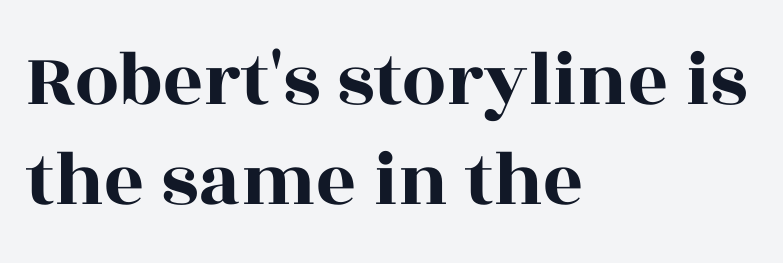
{"serif": "yes", "italic": "no", "width": "wide", "x_height": "large", "monospaced": "no", "underline": "no", "align": "left", "line_spacing": "normal", "line_spacing_ratio": 1.28, "letter_spacing": "normal", "letter_spacing_em": 0.0, "glyph_px": 78}
